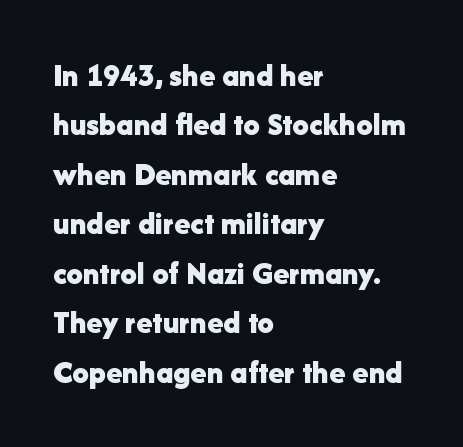
The image shows 33 px bold sans-serif type, upright; set left-aligned, normal line spacing (1.5x), normal letter spacing, not underlined; low stroke contrast and a medium x-height.
